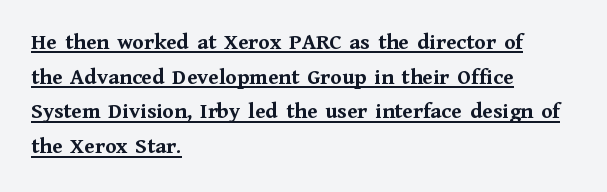
The image shows 23 px bold type, upright; set left-aligned, normal line spacing (1.51x), normal letter spacing, underlined.
